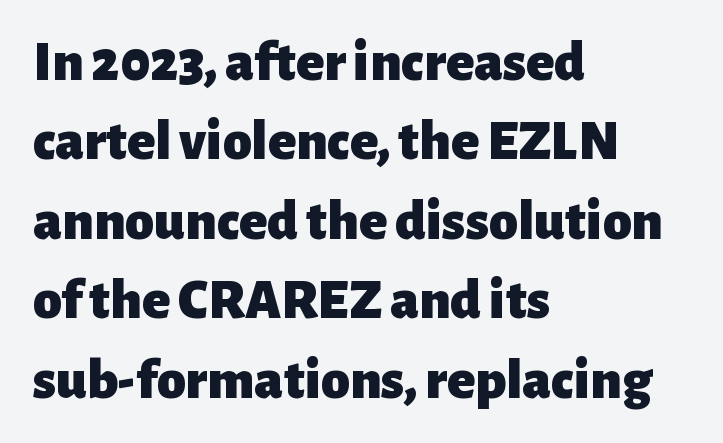
Q: Is the text bold? A: Yes.
Q: Is the text italic (slanted)? A: No, it is upright.
Q: Is the typeface a serif or a sans-serif typeface? A: Sans-serif.
Q: Is the text underlined? A: No.
Q: How is the paragraph aligned? A: Left-aligned.
Q: Is the spacing between letters normal or unusually wide? A: Normal.
Q: Is the spacing between lines tight, normal or loose? A: Normal.
Q: Width (condensed, normal, or wide)? A: Normal.
Q: Stroke contrast? A: Low.
Q: x-height? A: Medium.
Q: Monospaced? A: No.
